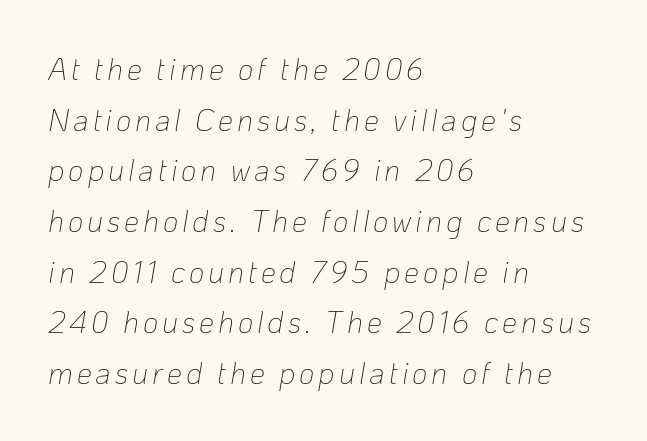
The image shows 30 px thin type, italic (leaning right); set left-aligned, normal line spacing (1.69x), not underlined; low stroke contrast and a medium x-height.
